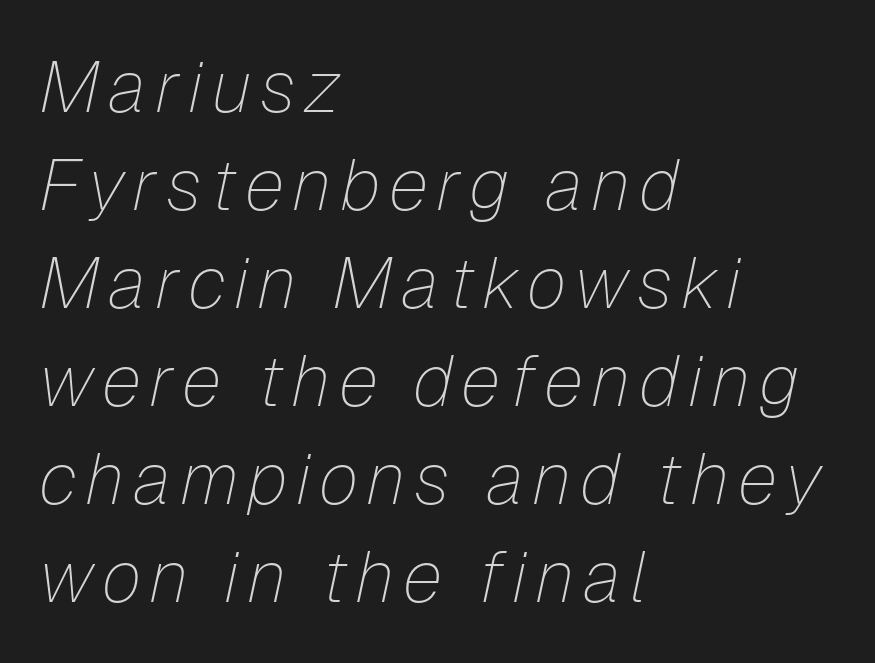
The passage shown is typed in a proportional face where columns would drift. The whole block is typeset with a tilt. The specimen omits any rule beneath the text block's lines. These glyphs show unthickened strokes, regular width or finer. A student would call this left alignment; a typographer would say flush left, rag right. Rows of type keep a routine distance in the vertical direction.
